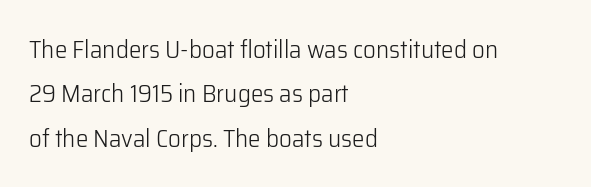
Q: Is the text bold? A: No.
Q: Is the text italic (slanted)? A: No, it is upright.
Q: Is the text underlined? A: No.
Q: How is the paragraph aligned? A: Left-aligned.
Q: Is the spacing between letters normal or unusually wide? A: Normal.
